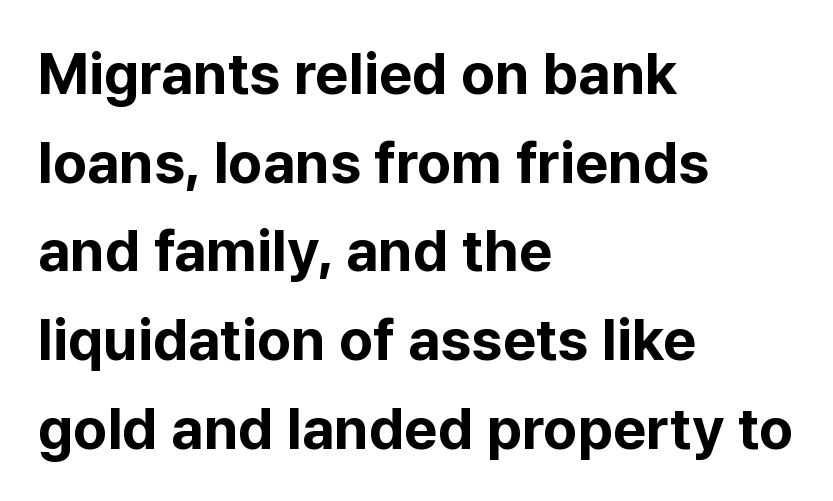
Q: Is the text bold? A: Yes.
Q: Is the text italic (slanted)? A: No, it is upright.
Q: Is the typeface a serif or a sans-serif typeface? A: Sans-serif.
Q: Is the text underlined? A: No.
Q: How is the paragraph aligned? A: Left-aligned.
Q: Is the spacing between letters normal or unusually wide? A: Normal.
Q: Is the spacing between lines tight, normal or loose? A: Normal.
Q: Width (condensed, normal, or wide)? A: Normal.
Q: Stroke contrast? A: Low.
Q: x-height? A: Medium.
Q: Monospaced? A: No.
